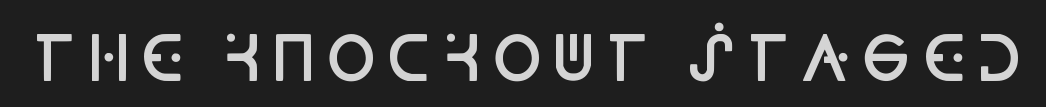
Honestly, there is no underline to notice here at all. Notice the strokes are somewhat thickened but not fully heavy: this is a semibold. Think of a printed novel: that variable character pitch is what you see here. The text was rendered using a sans face with plain stroke endings.
